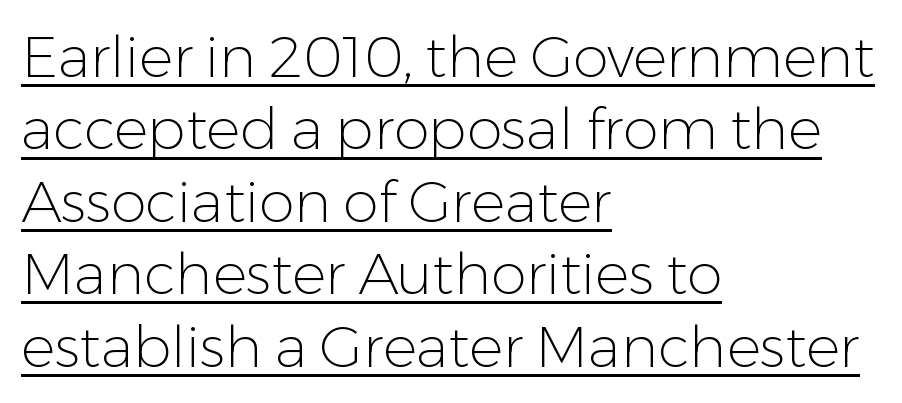
{"serif": "no", "italic": "no", "bold": "no", "weight": "light", "width": "normal", "stroke_contrast": "low", "x_height": "medium", "monospaced": "no", "underline": "yes", "align": "left", "line_spacing": "normal", "line_spacing_ratio": 1.27, "letter_spacing": "normal", "letter_spacing_em": 0.0, "glyph_px": 57}
